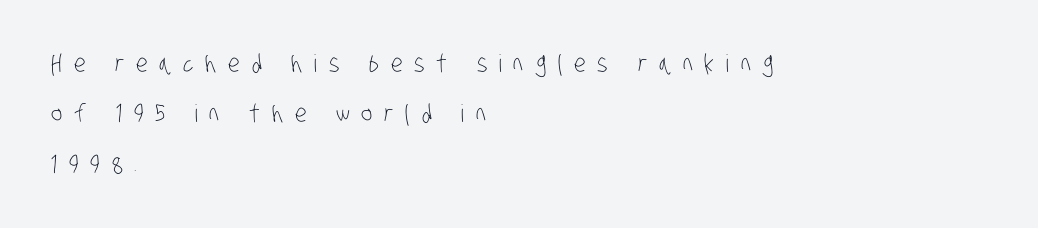
The image shows 24 px text type; set left-aligned, loose line spacing (2.1x), unusually wide letter spacing (+0.49 em), not underlined.
